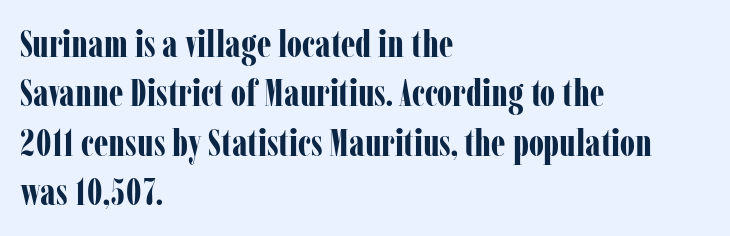
Q: Is the text bold? A: Yes.
Q: Is the text italic (slanted)? A: No, it is upright.
Q: Is the typeface a serif or a sans-serif typeface? A: Serif.
Q: Is the text underlined? A: No.
Q: How is the paragraph aligned? A: Left-aligned.
Q: Is the spacing between letters normal or unusually wide? A: Normal.
Q: Is the spacing between lines tight, normal or loose? A: Normal.
Q: Width (condensed, normal, or wide)? A: Condensed.
Q: Stroke contrast? A: Low.
Q: x-height? A: Medium.
Q: Monospaced? A: No.
